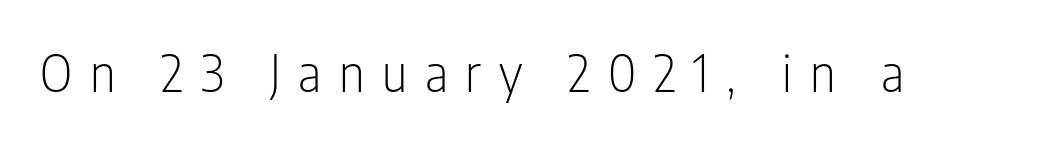
Each word looks stretched out because of the extra space between its letters. Is this a fixed-width face? No — the glyphs have proportional, varying widths. The font is comparable to plain body text, perhaps lighter. A typesetter would label this face a sans. Posture: vertical.
